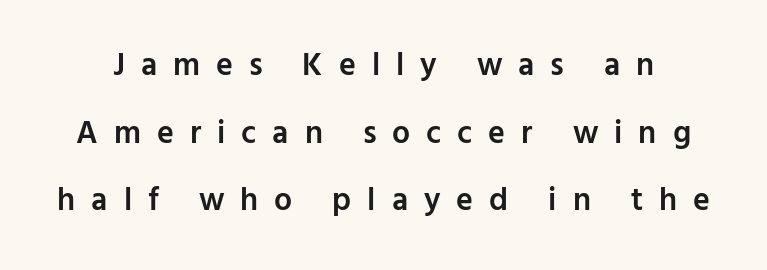
The image shows 32 px semibold sans-serif type, upright; set loose line spacing (2.11x), unusually wide letter spacing (+0.5 em), not underlined; low stroke contrast and a medium x-height.
